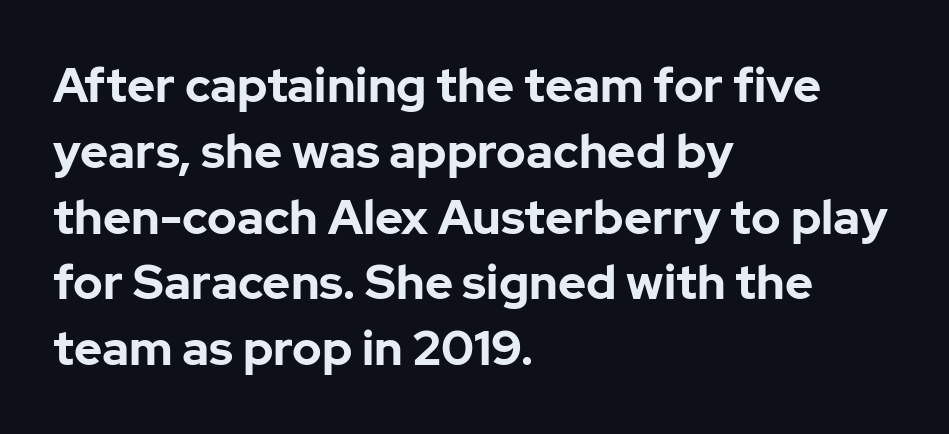
The image shows 48 px bold sans-serif type, upright; set left-aligned, normal line spacing (1.37x), normal letter spacing, not underlined; low stroke contrast and a medium x-height.
